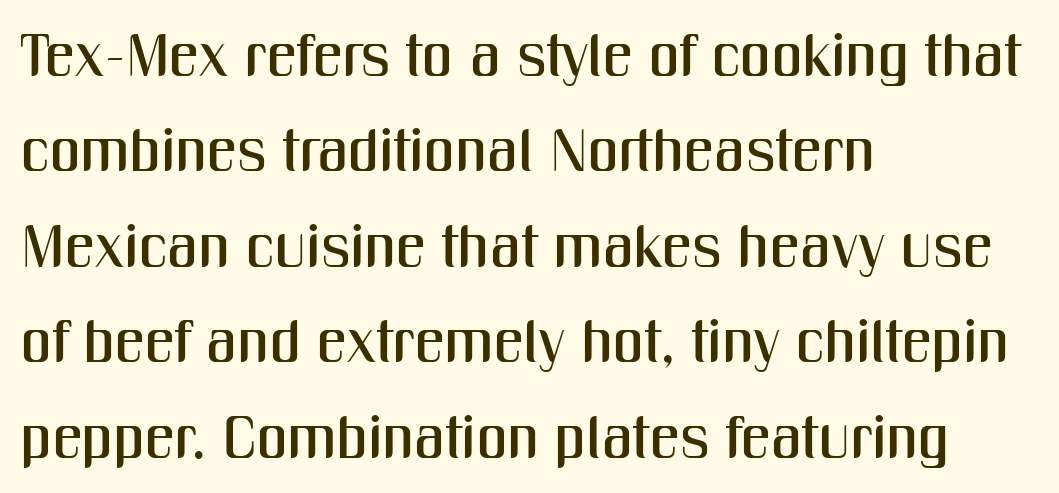
The image shows 60 px condensed sans-serif type, upright; set left-aligned, normal line spacing (1.59x), normal letter spacing, not underlined; medium stroke contrast and a medium x-height.
